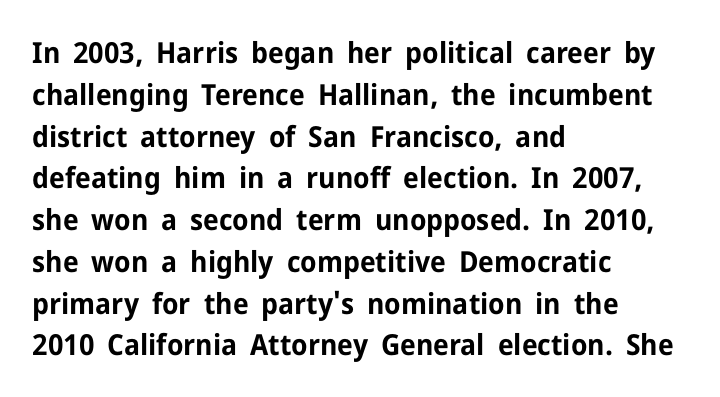
How would I describe the line gaps? Plain and ordinary. These lines are set flush left with a ragged right edge. A clean baseline with only descenders dipping below it. Every letter is thick-stroked: bold, no question.
